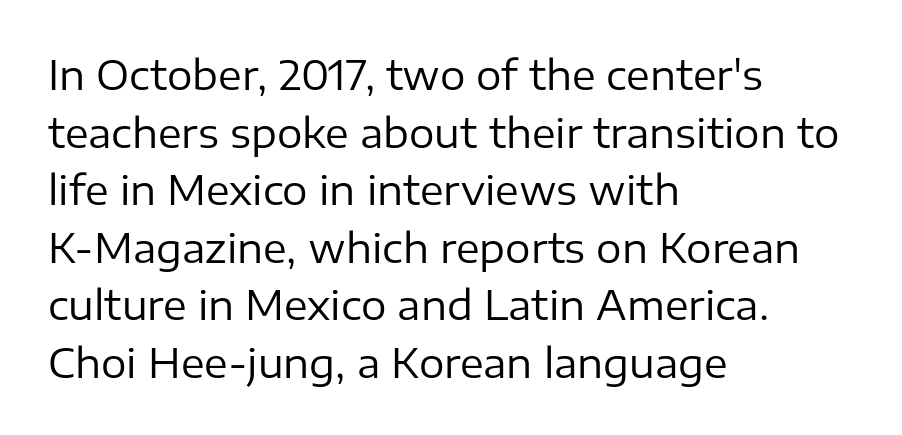
The image shows 40 px regular-weight sans-serif type, upright; set left-aligned, normal line spacing (1.44x), normal letter spacing, not underlined; low stroke contrast and a medium x-height.
